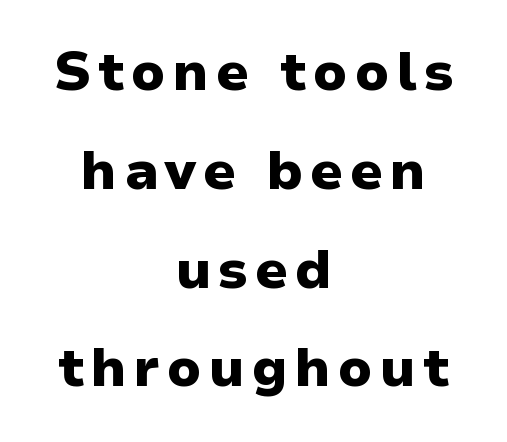
One-word summary of the alignment: center. In terms of letterform style, serifs are entirely absent. Weight check: bold — yes, fully. Only glyphs here, with clear space below each row. The lettering holds an erect, upright posture throughout. Each letter keeps its own natural width here, so spacing adapts to shape.
